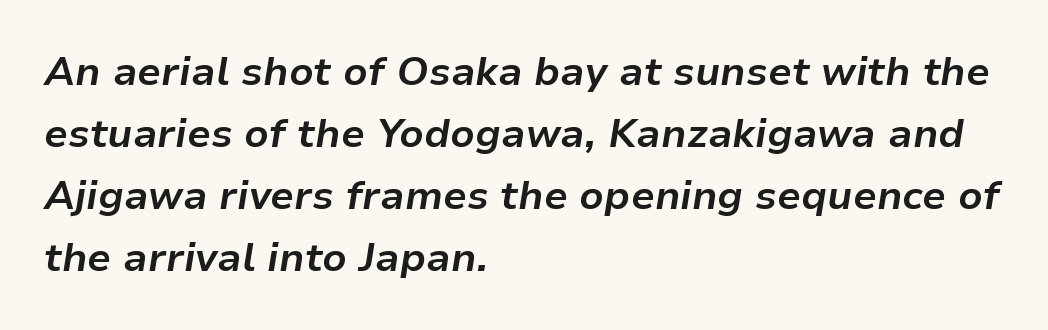
{"italic": "yes", "lean": "right", "slant_degrees": 9, "bold": "yes", "weight": "bold", "width": "normal", "stroke_contrast": "low", "x_height": "medium", "monospaced": "no", "underline": "no", "align": "left", "line_spacing": "normal", "line_spacing_ratio": 1.55, "letter_spacing": "normal", "letter_spacing_em": 0.0, "glyph_px": 40}
